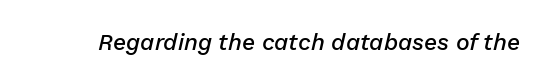
The image shows 23 px text type, italic (leaning right); set normal letter spacing, not underlined.
